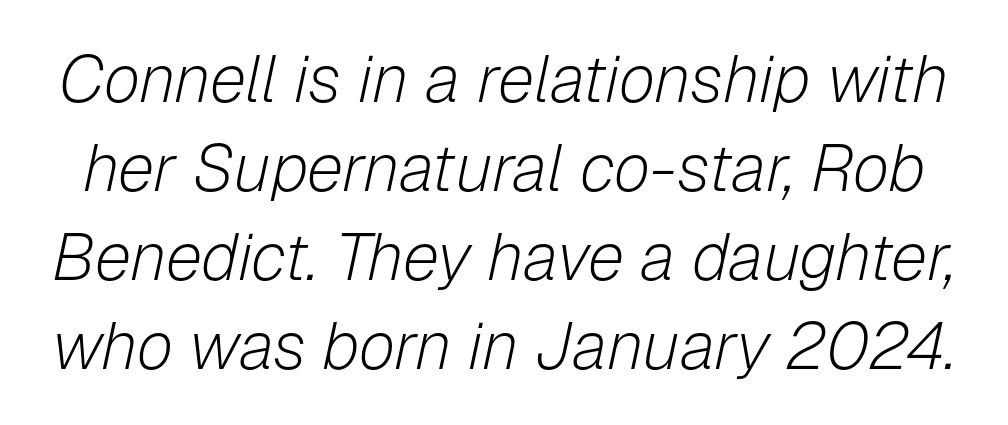
Q: Is the text bold? A: No.
Q: Is the text italic (slanted)? A: Yes, it leans right by about 12 degrees.
Q: Is the text underlined? A: No.
Q: Is the spacing between letters normal or unusually wide? A: Normal.
Q: Is the spacing between lines tight, normal or loose? A: Normal.
Q: Width (condensed, normal, or wide)? A: Normal.
Q: Stroke contrast? A: Low.
Q: x-height? A: Medium.
Q: Monospaced? A: No.
